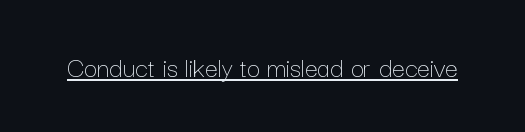
The weight would be labelled regular, book, light, or lighter still. Words appear dense and cohesive because spacing is normal. Spacing verdict: proportional, widths tailored to each character. Does the lettering tilt? It doesn't — this is upright.
